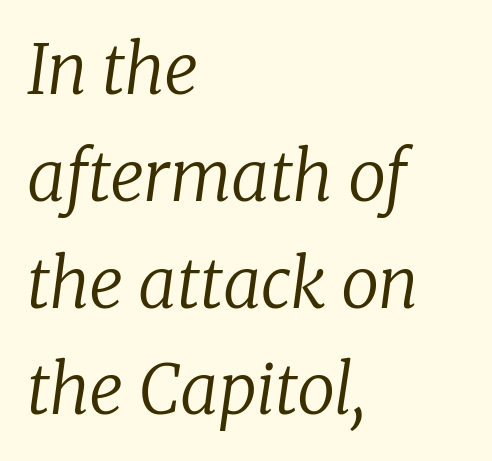
Q: Is the text bold? A: No.
Q: Is the text italic (slanted)? A: Yes, it leans right by about 8 degrees.
Q: Is the typeface a serif or a sans-serif typeface? A: Serif.
Q: Is the text underlined? A: No.
Q: How is the paragraph aligned? A: Left-aligned.
Q: Is the spacing between letters normal or unusually wide? A: Normal.
Q: Is the spacing between lines tight, normal or loose? A: Normal.
Q: Width (condensed, normal, or wide)? A: Normal.
Q: Stroke contrast? A: Low.
Q: x-height? A: Medium.
Q: Monospaced? A: No.
